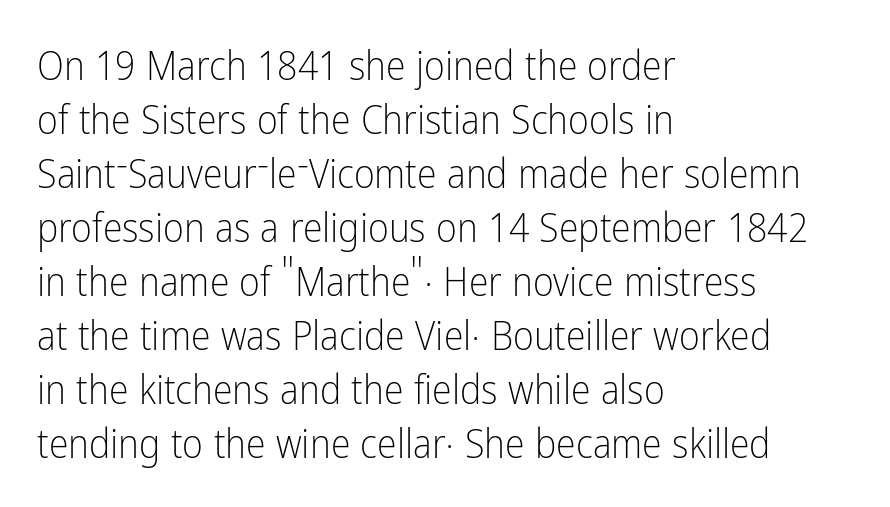
The image shows 40 px light, condensed sans-serif type, upright; set left-aligned, normal line spacing (1.35x), normal letter spacing, not underlined; low stroke contrast and a medium x-height.
